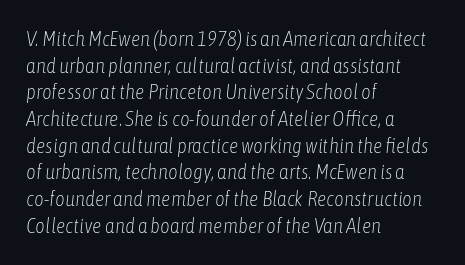
The typeface has the unassuming heft of standard copy or less. The whole block is typeset with a tilt. Between one letter and the next there's only the usual sliver of space. A clean baseline with only descenders dipping below it. The lines in this sample share a left origin and differ only in where they stop. Rows of type keep a routine distance in the vertical direction.
